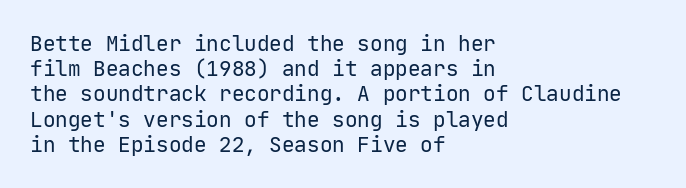
The letterforms sit shoulder to shoulder at normal distance. Typeset ragged right — the left edge is the straight one. The lettering holds an erect, upright posture throughout. Vertical stems look standard width or narrower in stroke. Beneath every word, the page is bare.
